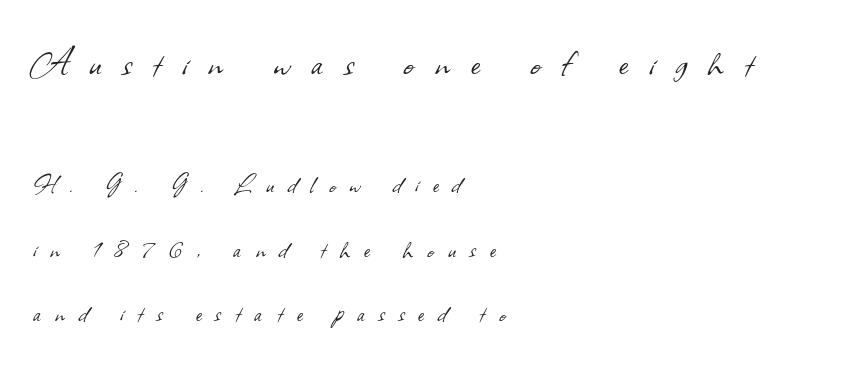
The image shows 44 px light sans-serif type; set left-aligned, loose line spacing (2.21x), unusually wide letter spacing (+0.48 em), not underlined; the first (top) block is 1.52x larger; low stroke contrast and a small x-height.
